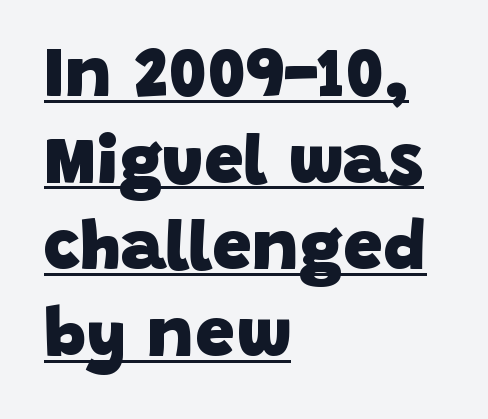
Note the varied advance widths — an 'i' is clearly narrower than an 'm'. Summary of weight: heavy, a full bold. Characters follow at the spacing the type designer built in. Is there an underline? Yes — a line sits under the letters.
